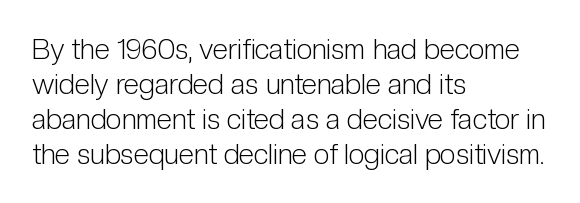
{"serif": "no", "italic": "no", "bold": "no", "weight": "light", "width": "condensed", "stroke_contrast": "low", "x_height": "medium", "monospaced": "no", "underline": "no", "align": "left", "line_spacing": "normal", "line_spacing_ratio": 1.25, "letter_spacing": "normal", "letter_spacing_em": 0.0, "glyph_px": 28}
